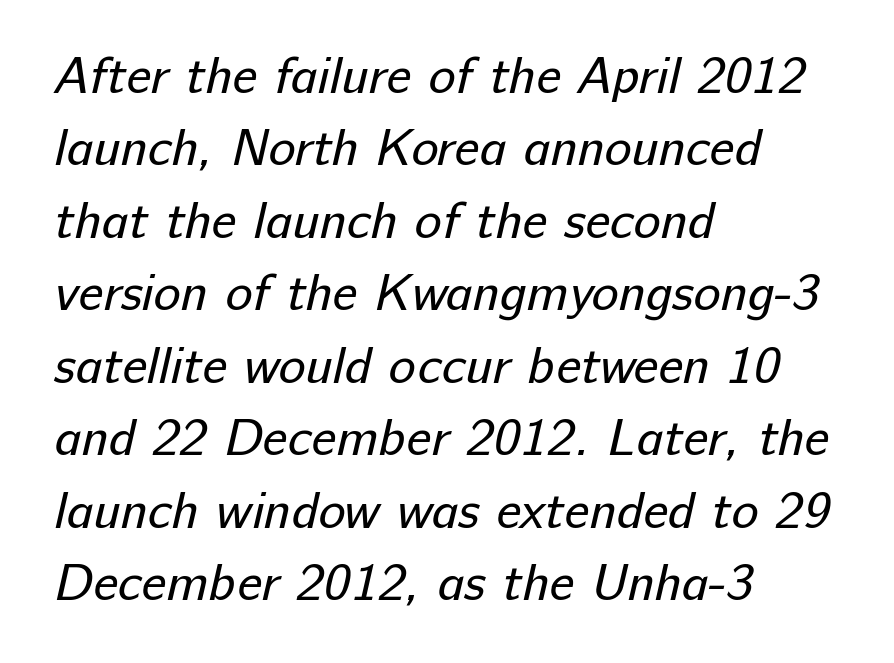
{"serif": "no", "bold": "no", "weight": "regular", "width": "normal", "stroke_contrast": "low", "x_height": "medium", "monospaced": "no", "underline": "no", "align": "left", "line_spacing": "normal", "line_spacing_ratio": 1.42, "letter_spacing": "normal", "letter_spacing_em": 0.0, "glyph_px": 51}
